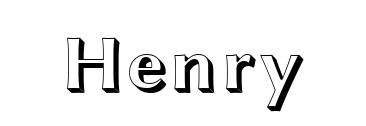
{"italic": "no", "width": "wide", "x_height": "medium", "monospaced": "no", "underline": "no", "align": "center", "letter_spacing": "normal", "letter_spacing_em": 0.0, "glyph_px": 78}
